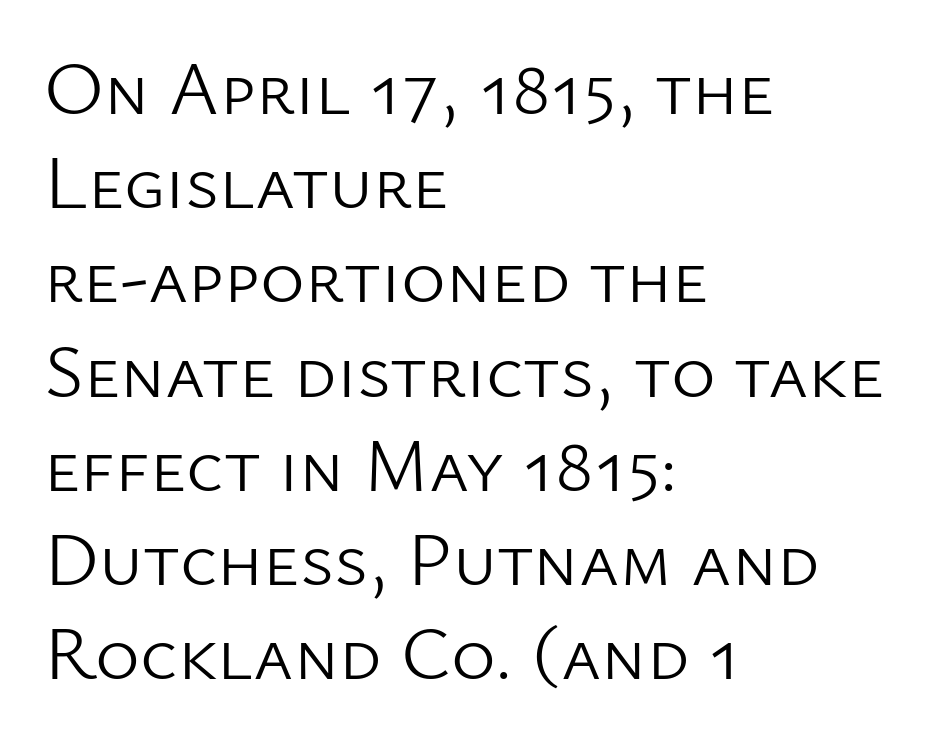
{"serif": "no", "italic": "no", "bold": "no", "weight": "light", "width": "normal", "stroke_contrast": "low", "x_height": "medium", "monospaced": "no", "underline": "no", "align": "left", "line_spacing_ratio": 1.24, "letter_spacing": "normal", "letter_spacing_em": 0.0, "glyph_px": 76}
